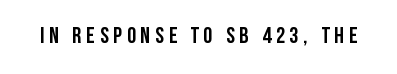
{"italic": "no", "bold": "yes", "underline": "no", "letter_spacing": "wide", "letter_spacing_em": 0.21, "glyph_px": 23}
